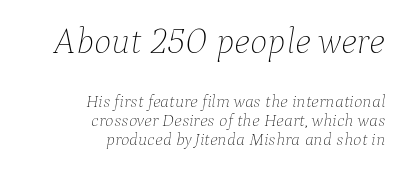
Q: Is the text bold? A: No.
Q: Is the text italic (slanted)? A: Yes, it leans right by about 9 degrees.
Q: Is the text underlined? A: No.
Q: How is the paragraph aligned? A: Right-aligned.
Q: Is the spacing between letters normal or unusually wide? A: Normal.
Q: Is the spacing between lines tight, normal or loose? A: Tight.
Q: Which block of text is set in a larger size, the first (top) or the second (bottom)? A: The first (top) one.
Q: Width (condensed, normal, or wide)? A: Normal.
Q: Stroke contrast? A: Low.
Q: x-height? A: Medium.
Q: Monospaced? A: No.
